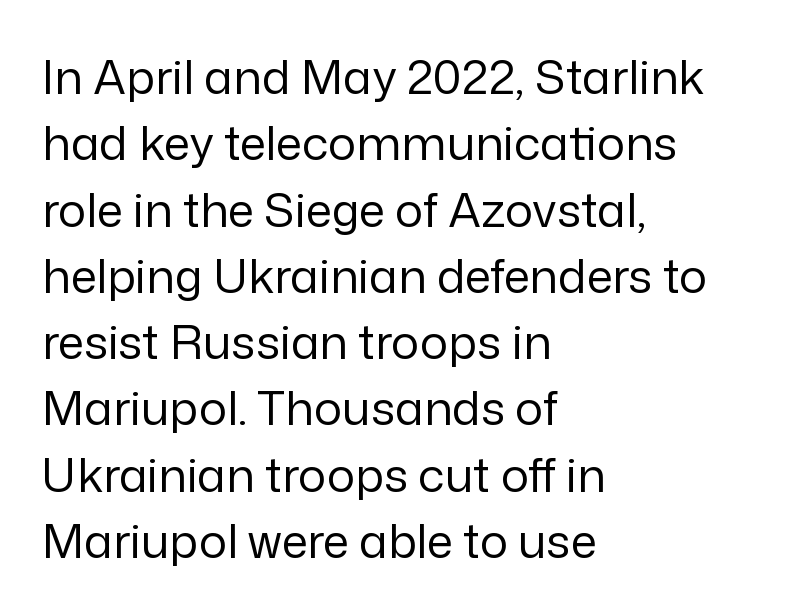
The image shows 47 px regular-weight sans-serif type, upright; set left-aligned, normal line spacing (1.41x), normal letter spacing, not underlined; low stroke contrast and a medium x-height.
